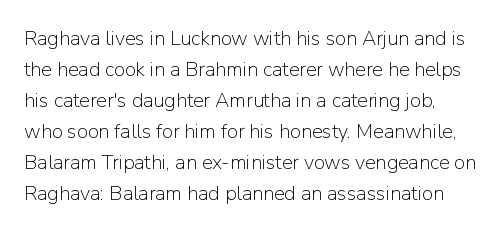
Vertically, the passage feels balanced, rows spaced as you'd expect. Compared with typical body copy, the letter spacing here is the same. Unlike italic type, these characters show no tilt at all. The font is comparable to plain body text, perhaps lighter.
